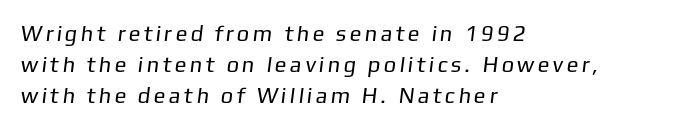
Weight: in the light-to-regular range. Which margin do the lines hug? The left one — the right edge is uneven. What's the leading like? Ordinary, nothing unusual. The area under the type is left untouched.
